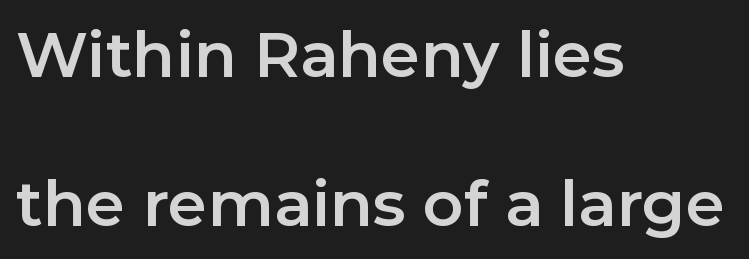
The type family on display is of the sans-serif kind. You can tell it's not italic because the verticals are truly vertical. Notice the wide empty band between every row — that's loose leading. Spacing between characters is what you'd get straight out of the box.
